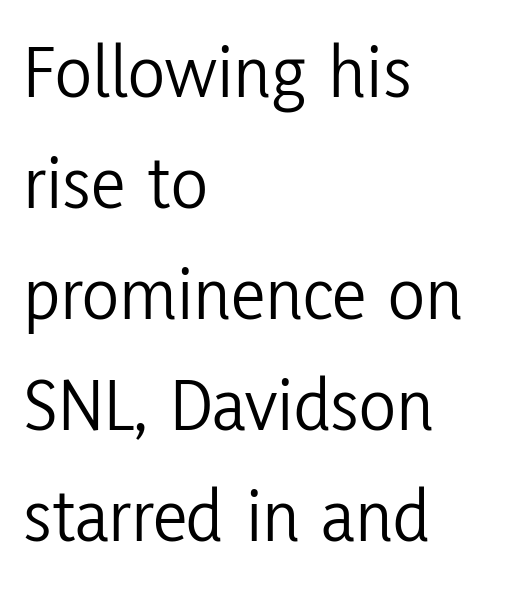
Left-aligned paragraph, ragged on the right. The rendering shows plain stroke endings on the letterforms — a sans-serif design. Nothing heavy about these letters — not bold at all. Tracking here is standard; glyphs follow each other at the usual distance. Do the letters lean? They stand straight.
